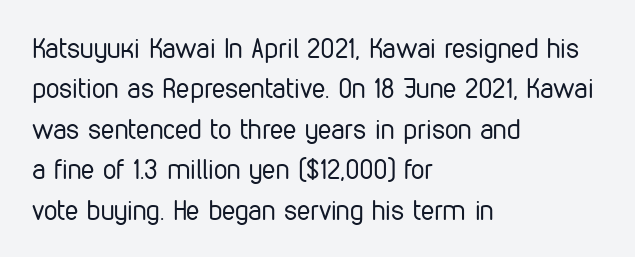
The passage shown stacks its lines at a standard gap. Students, note that the glyphs here touch the page at normal intervals. This reads as an unemphasized weight, regular at the heaviest. Typeset ragged right — the left edge is the straight one. No italicization has been applied; the sample stays upright.
